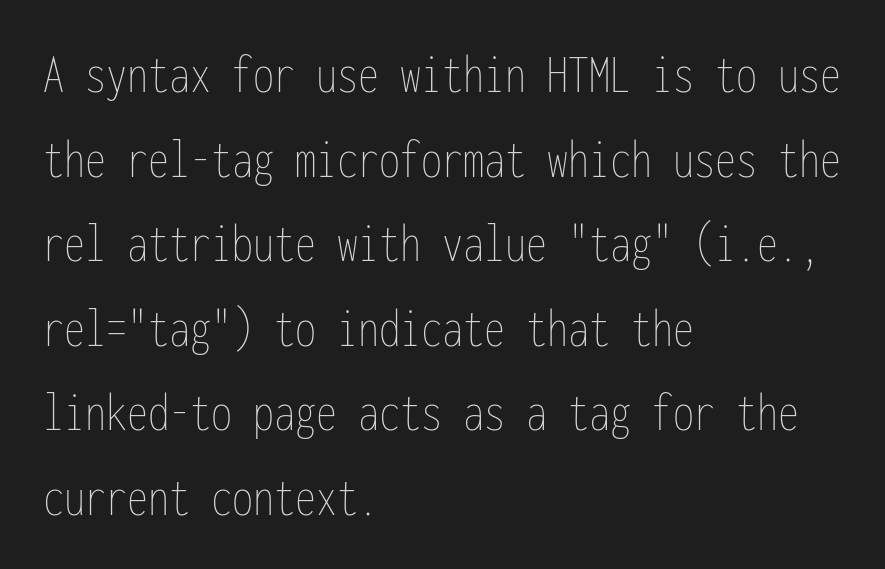
Q: Is the text bold? A: No.
Q: Is the text italic (slanted)? A: No, it is upright.
Q: Is the text underlined? A: No.
Q: How is the paragraph aligned? A: Left-aligned.
Q: Is the spacing between letters normal or unusually wide? A: Normal.
Q: Is the spacing between lines tight, normal or loose? A: Normal.
Q: Width (condensed, normal, or wide)? A: Condensed.
Q: Stroke contrast? A: Low.
Q: x-height? A: Medium.
Q: Monospaced? A: Yes.
